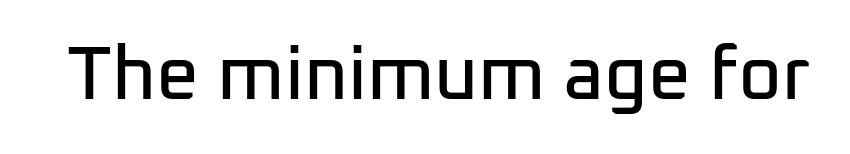
Q: Is the text italic (slanted)? A: No, it is upright.
Q: Is the typeface a serif or a sans-serif typeface? A: Sans-serif.
Q: Is the text underlined? A: No.
Q: Is the spacing between letters normal or unusually wide? A: Normal.
Q: Width (condensed, normal, or wide)? A: Normal.
Q: Stroke contrast? A: Low.
Q: x-height? A: Medium.
Q: Monospaced? A: No.
